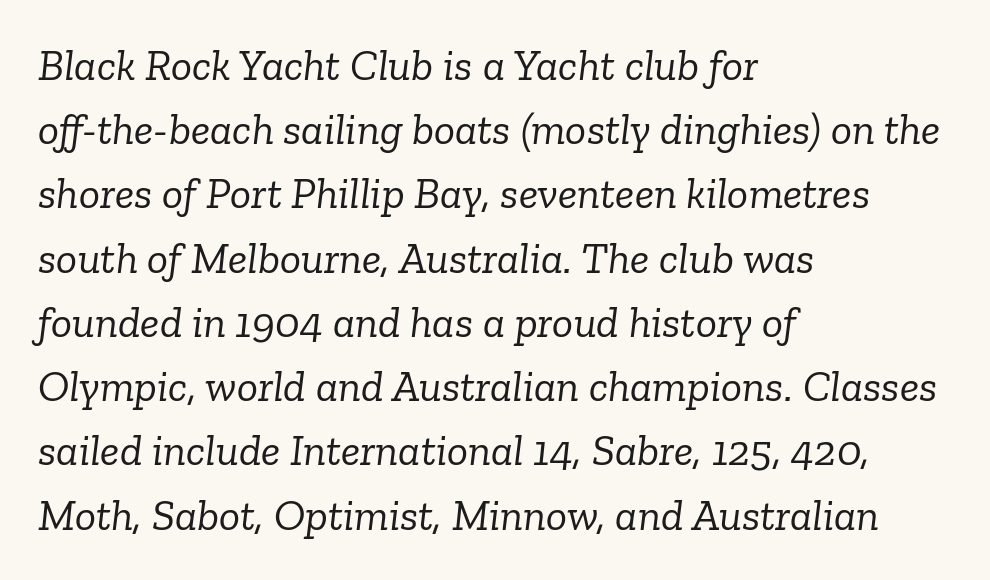
Yep, that's italic — everything's leaning. The ragged edge is on the right, which tells us the setting is flush left. Character widths vary here, with narrow letters taking less room than wide ones. The area under the type is left untouched. Successive baselines arrive at the customary interval.
